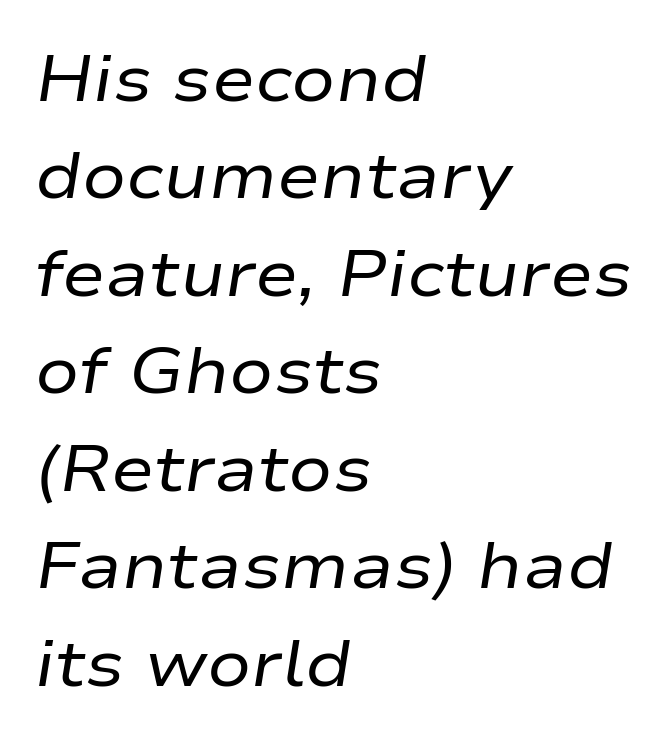
Does the leading feel generous? No, just average. Descender tails drop into unmarked territory. Characters follow at the spacing the type designer built in. No chunkiness to these letters — they're not bold. An italicized treatment has been applied to the whole sample.
